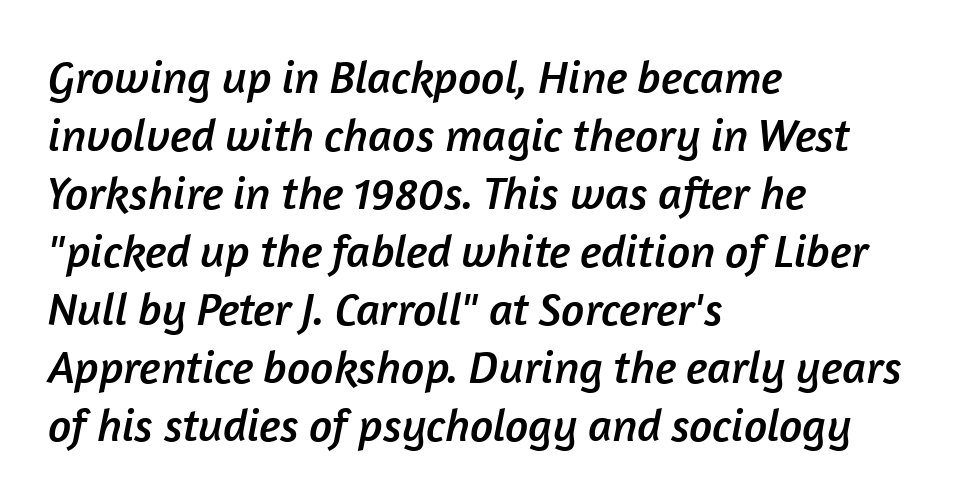
{"serif": "no", "width": "normal", "stroke_contrast": "low", "x_height": "medium", "monospaced": "no", "underline": "no", "align": "left", "line_spacing": "normal", "line_spacing_ratio": 1.26, "letter_spacing": "normal", "letter_spacing_em": 0.0, "glyph_px": 46}
